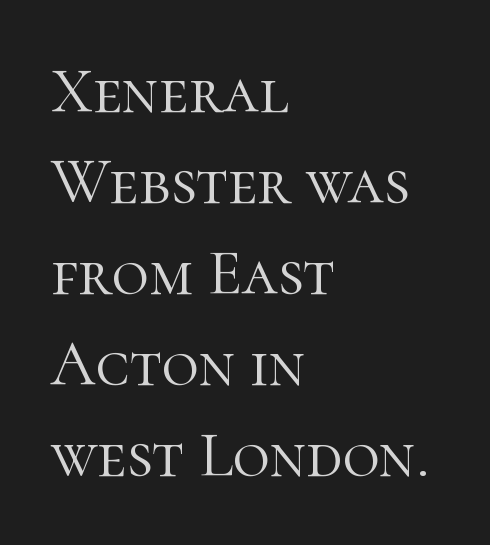
Here the glyphs are tracked normally, forming tight word shapes. Leading matches the norm, producing a regular column. Letterform terminals end in serifs throughout the passage. Weight: in the light-to-regular range.
